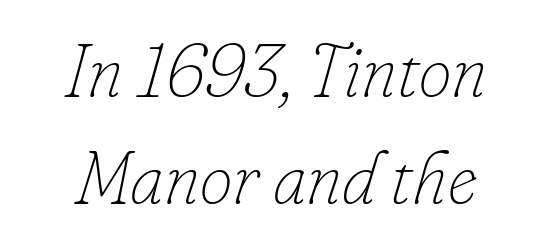
The image shows 74 px thin type, italic (leaning right); set centered, normal line spacing (1.45x), normal letter spacing, not underlined; low stroke contrast and a small x-height.
